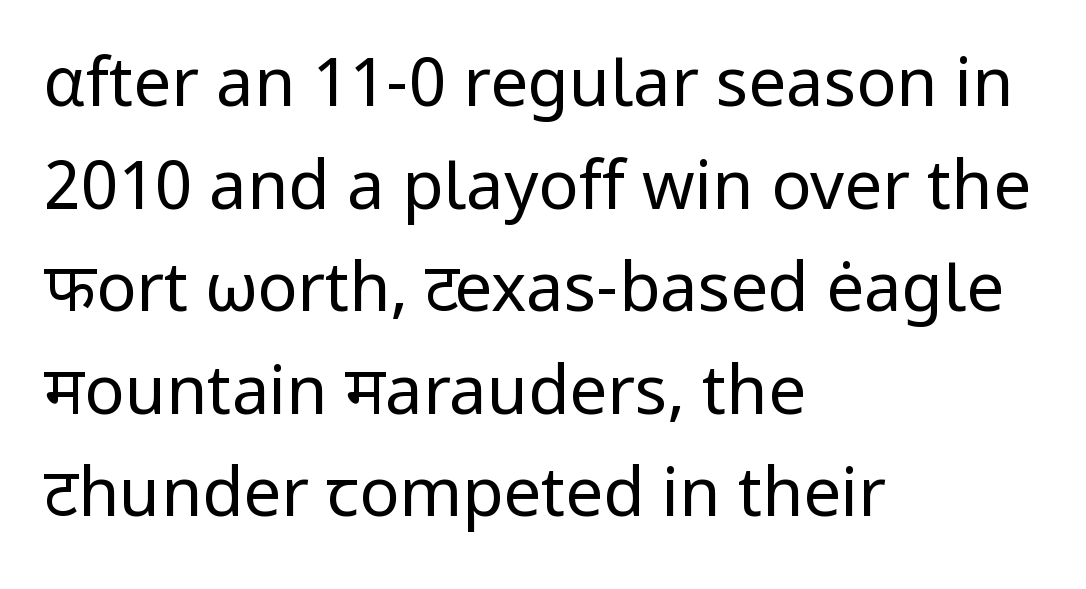
The text was rendered using a sans face with plain stroke endings. The cut favours lightness, reaching ordinary text weight at its darkest. This sample uses plain, unmodified letter spacing. Evenly set lines give the paragraph a standard silhouette.
